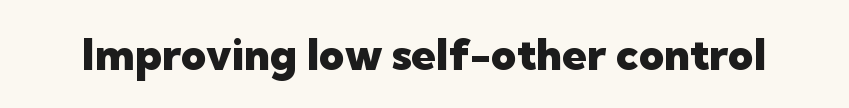
Do the letters lean? They stand straight. The gap between lines stays unmarked. Look at the stroke-to-counter ratio: heavy, a bold. This is sans-serif lettering, the kind often seen on screens and signage. The horizontal fit of the characters is conventional and even. A typesetter would call this proportional, since set widths differ per character.
